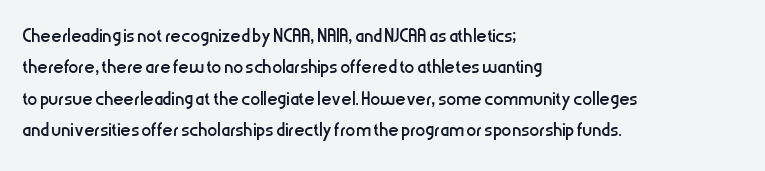
Q: Is the text bold? A: No.
Q: Is the text italic (slanted)? A: No, it is upright.
Q: Is the text underlined? A: No.
Q: How is the paragraph aligned? A: Left-aligned.
Q: Is the spacing between letters normal or unusually wide? A: Normal.
Q: Is the spacing between lines tight, normal or loose? A: Normal.
